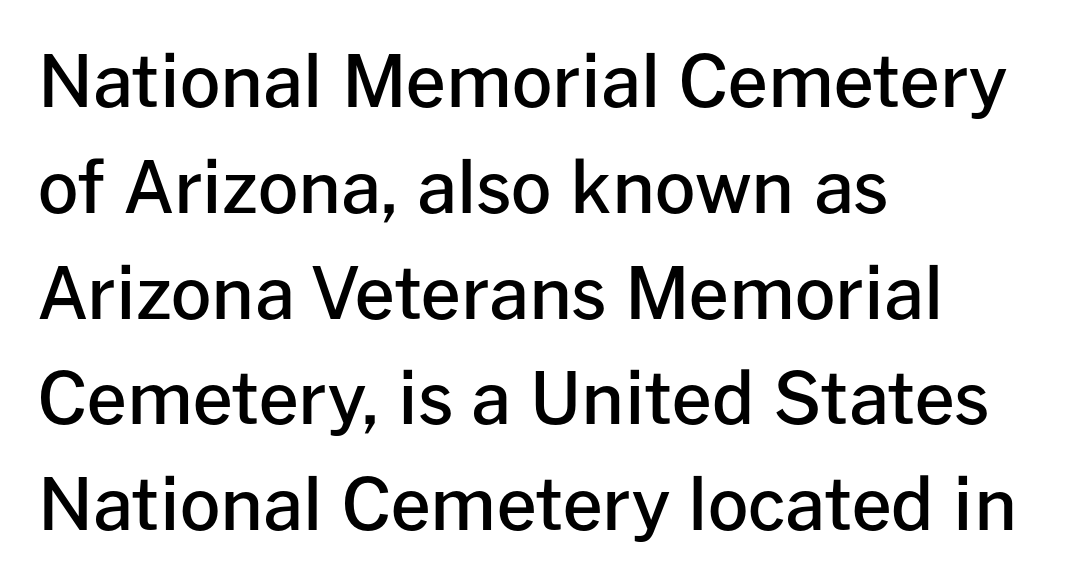
Caption: standard tracking, unaltered. Notice how descenders clear the ascenders below comfortably — that's standard leading. The letters stand straight up with perfectly vertical stems. The letters are semibold — heavier than regular but short of a full bold. Letterform terminals end flat and unadorned throughout the passage. Unmarked baselines from the first word to the last.
